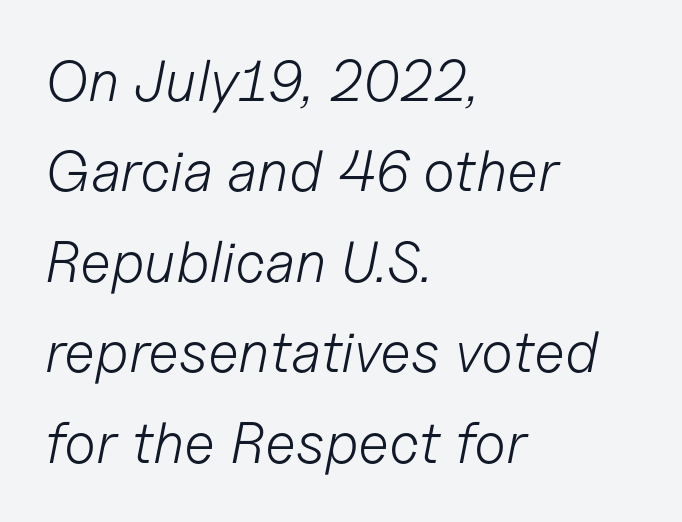
Q: Is the text bold? A: No.
Q: Is the text italic (slanted)? A: Yes, it leans right by about 11 degrees.
Q: Is the text underlined? A: No.
Q: How is the paragraph aligned? A: Left-aligned.
Q: Is the spacing between letters normal or unusually wide? A: Normal.
Q: Is the spacing between lines tight, normal or loose? A: Normal.
Q: Width (condensed, normal, or wide)? A: Normal.
Q: Stroke contrast? A: Low.
Q: x-height? A: Medium.
Q: Monospaced? A: No.
